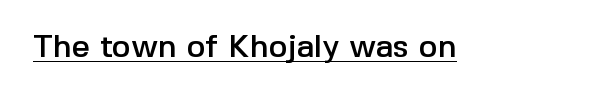
The image shows 32 px sans-serif type, upright; set normal letter spacing, underlined; a medium x-height.
